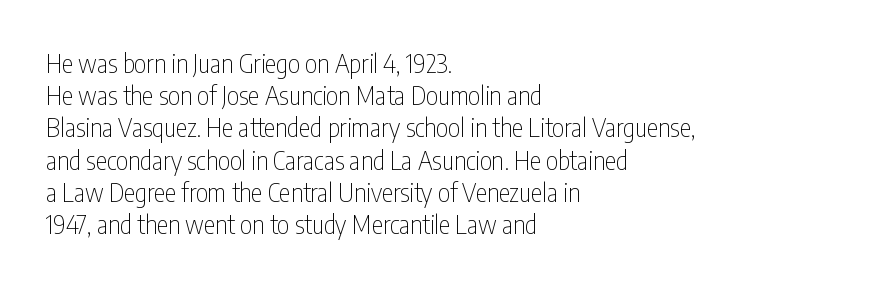
No letter is thick-stroked: the sample isn't bold. The lettering stays uniformly vertical, giving the passage a roman look. This sample uses plain, unmodified letter spacing. These lines stack with their left ends in a neat column. The gap between lines stays unmarked.
